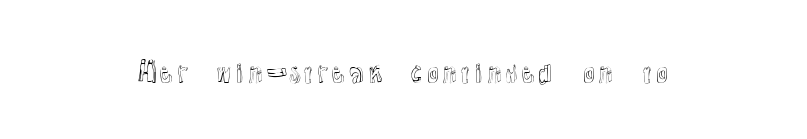
Q: Is the text italic (slanted)? A: No, it is upright.
Q: Is the text underlined? A: No.
Q: Is the spacing between letters normal or unusually wide? A: Normal.
